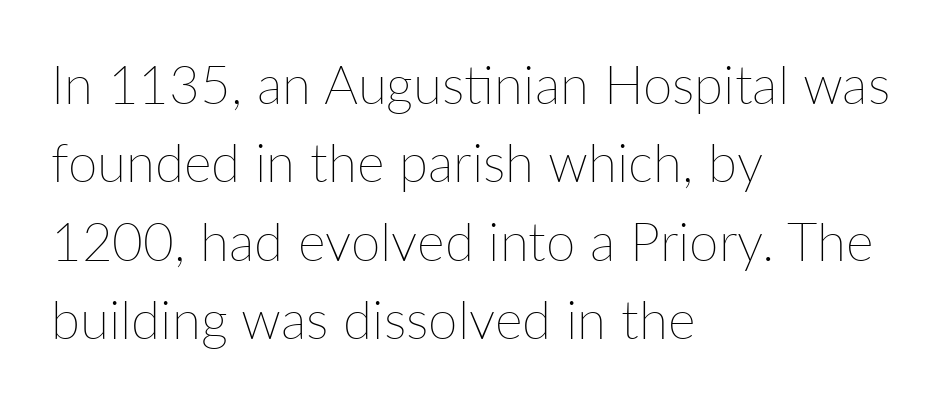
The image shows 53 px thin type, upright; set left-aligned, normal line spacing (1.48x), normal letter spacing, not underlined; low stroke contrast and a medium x-height.
